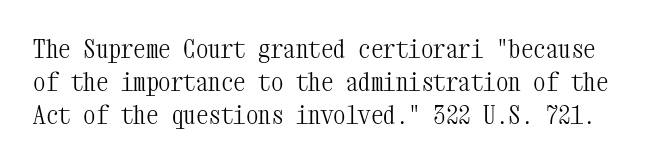
{"italic": "no", "bold": "no", "underline": "no", "line_spacing": "normal", "line_spacing_ratio": 1.33, "letter_spacing": "normal", "letter_spacing_em": 0.0, "glyph_px": 25}
